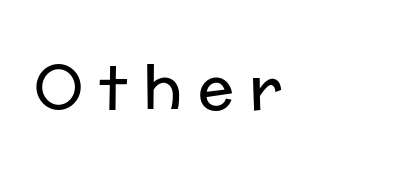
Q: Is the text bold? A: No.
Q: Is the text italic (slanted)? A: No, it is upright.
Q: Is the typeface a serif or a sans-serif typeface? A: Sans-serif.
Q: Is the text underlined? A: No.
Q: Is the spacing between letters normal or unusually wide? A: Unusually wide.
Q: Width (condensed, normal, or wide)? A: Normal.
Q: Stroke contrast? A: Low.
Q: x-height? A: Medium.
Q: Monospaced? A: No.
